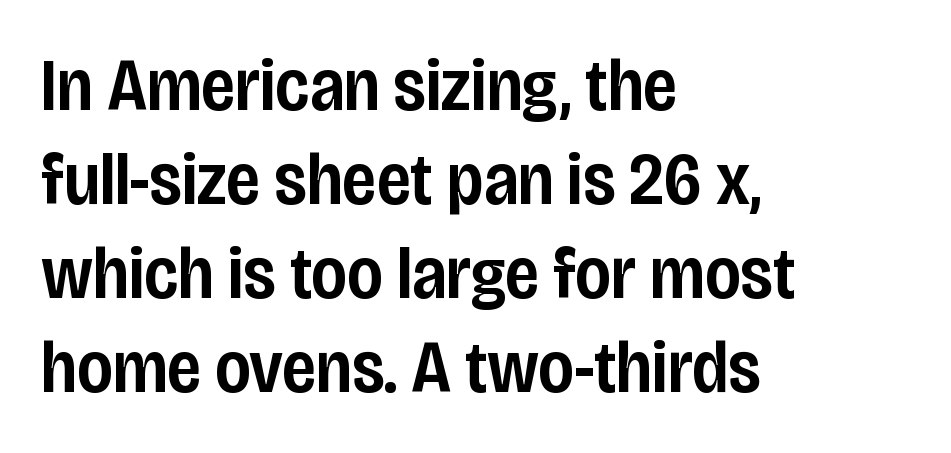
Strokes here are thickened, but only to semibold level. One-word summary of the alignment: left. Varying glyph widths throughout — classic text-font behaviour. The area under the type is left untouched.
